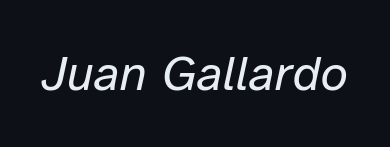
{"italic": "yes", "lean": "right", "slant_degrees": 12, "bold": "no", "weight": "regular", "width": "normal", "stroke_contrast": "low", "x_height": "medium", "monospaced": "no", "underline": "no", "letter_spacing": "normal", "letter_spacing_em": 0.0, "glyph_px": 50}
